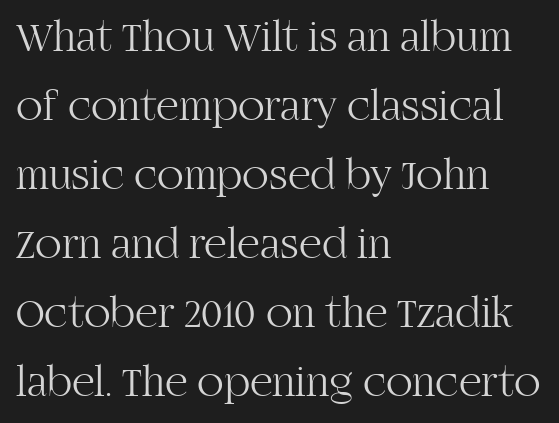
The image shows 44 px light serif type, upright; set left-aligned, normal line spacing (1.57x), normal letter spacing, not underlined; high stroke contrast and a large x-height.
